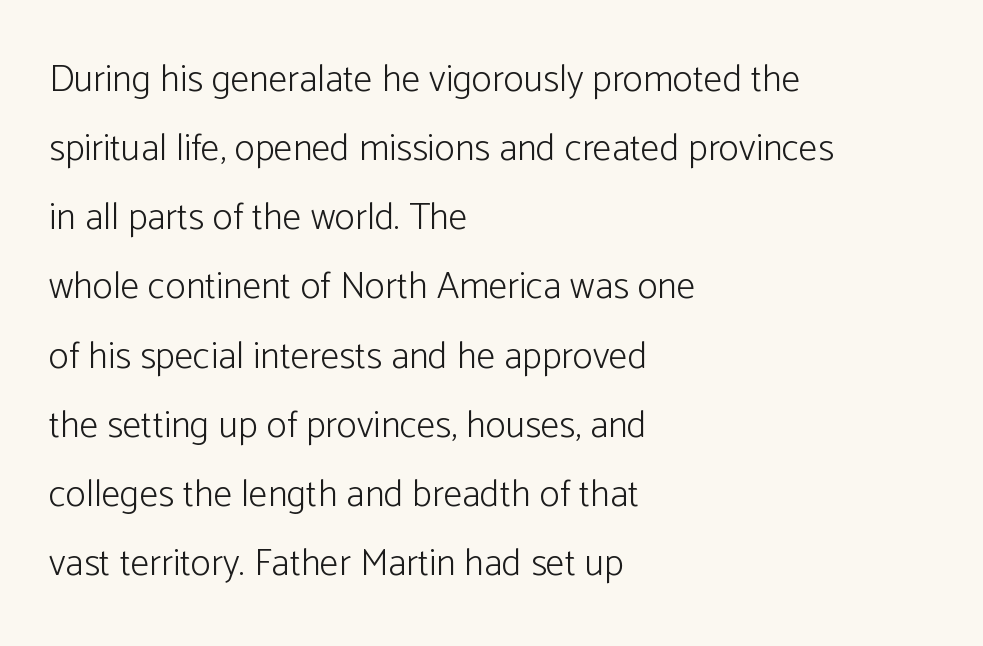
Regarding serifs, this sample does without them. On a weight scale, this lands at 450 or below. The area under the type is left untouched. Nothing unusual about the tracking: characters are spaced as the font intends. Character widths vary here, with narrow letters taking less room than wide ones. Which margin do the lines hug? The left one — the right edge is uneven.
